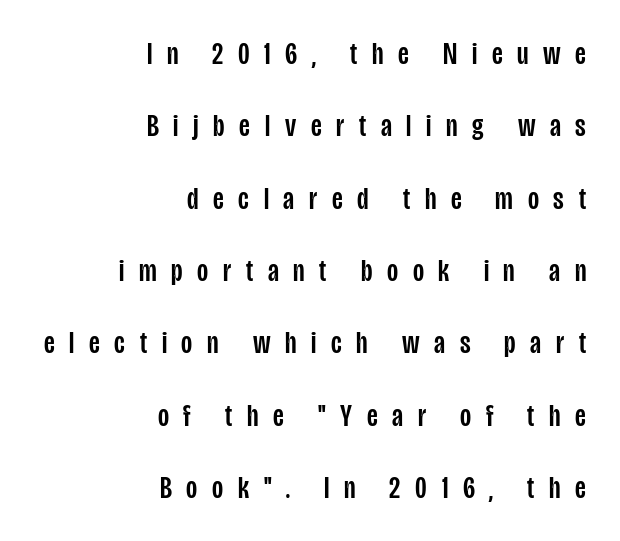
The passage shown is typeset with a sans-serif family. Beneath every word, the page is bare. The letterforms stand isolated, each surrounded by extra space. These lines are set flush right with a ragged left edge. The line-height multiplier appears high, well above default. Do the characters align in a grid? No, the font is proportional.
